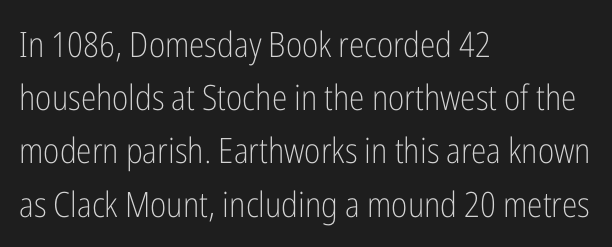
Q: Is the text bold? A: No.
Q: Is the text italic (slanted)? A: No, it is upright.
Q: Is the typeface a serif or a sans-serif typeface? A: Sans-serif.
Q: Is the text underlined? A: No.
Q: How is the paragraph aligned? A: Left-aligned.
Q: Is the spacing between letters normal or unusually wide? A: Normal.
Q: Is the spacing between lines tight, normal or loose? A: Normal.
Q: Width (condensed, normal, or wide)? A: Condensed.
Q: Stroke contrast? A: Low.
Q: x-height? A: Medium.
Q: Monospaced? A: No.
